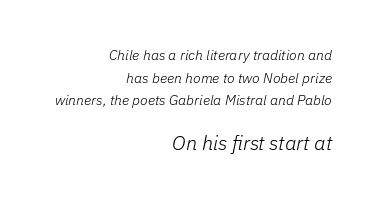
The image shows 20 px text type, italic (leaning right); set right-aligned, normal line spacing (1.62x), normal letter spacing, not underlined; the second (bottom) block is 1.43x larger.
